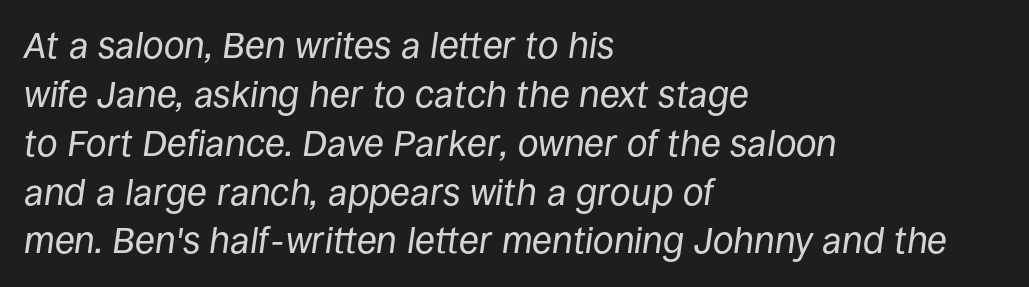
{"italic": "yes", "lean": "right", "slant_degrees": 8, "bold": "no", "weight": "regular", "width": "normal", "stroke_contrast": "low", "x_height": "large", "monospaced": "no", "underline": "no", "align": "left", "line_spacing": "normal", "line_spacing_ratio": 1.32, "letter_spacing": "normal", "letter_spacing_em": 0.0, "glyph_px": 37}
